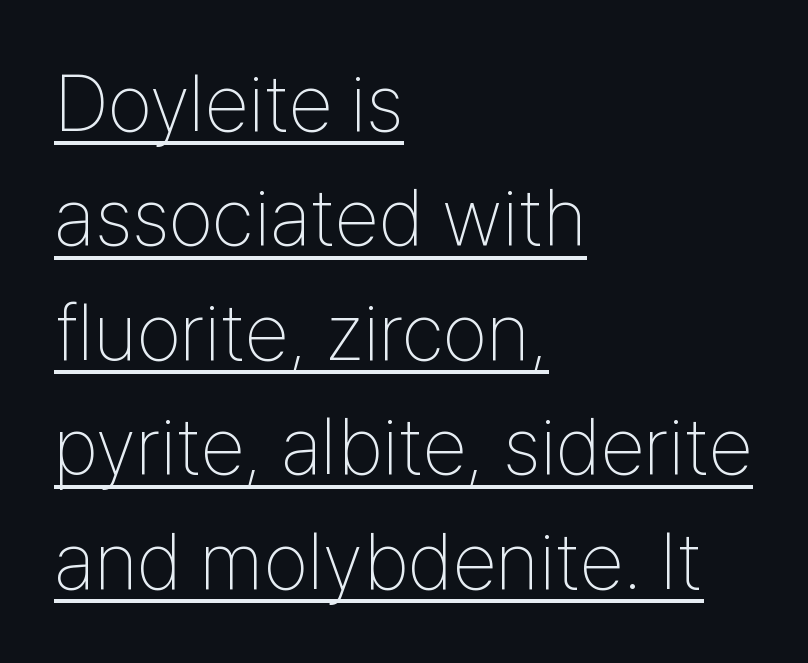
The image shows 80 px thin, condensed sans-serif type, upright; set left-aligned, normal line spacing (1.43x), normal letter spacing, underlined; low stroke contrast and a medium x-height.
